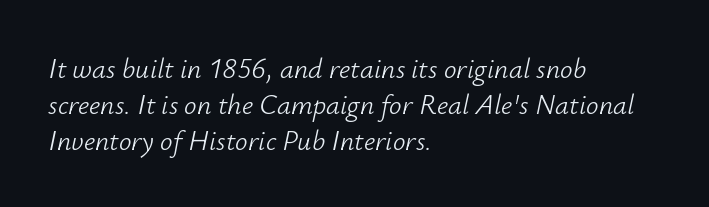
The image shows 28 px light type, italic (leaning right); set left-aligned, normal line spacing (1.28x), normal letter spacing, not underlined; low stroke contrast and a small x-height.
